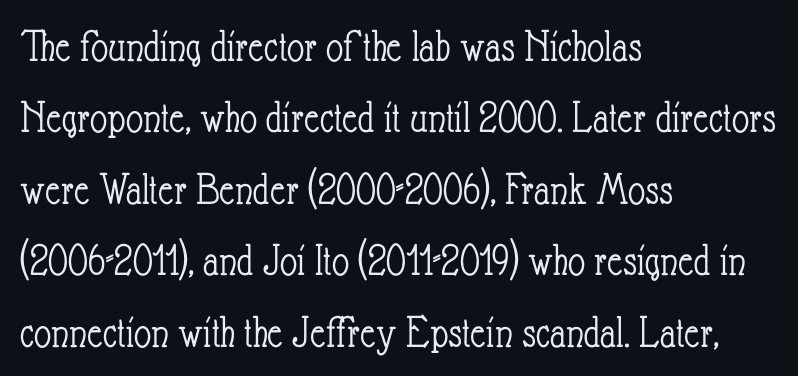
{"italic": "no", "bold": "no", "weight": "light", "width": "condensed", "stroke_contrast": "low", "x_height": "small", "monospaced": "no", "underline": "no", "align": "left", "line_spacing": "normal", "line_spacing_ratio": 1.52, "letter_spacing": "normal", "letter_spacing_em": 0.0, "glyph_px": 47}
